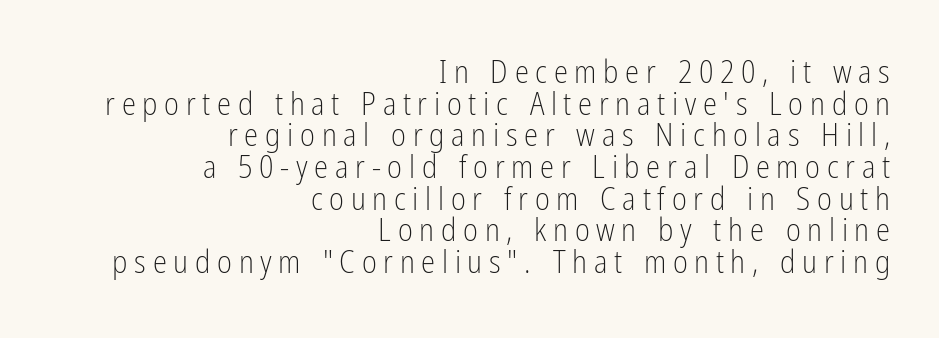
The line texture is sparse and dotted thanks to wide tracking. Notice how descenders almost collide with the ascenders below — that's tight leading. The text block is weighted toward the right margin, trailing off unevenly leftward. Just letters on the line, the space beneath them empty. Do the characters align in a grid? No, the font is proportional.
